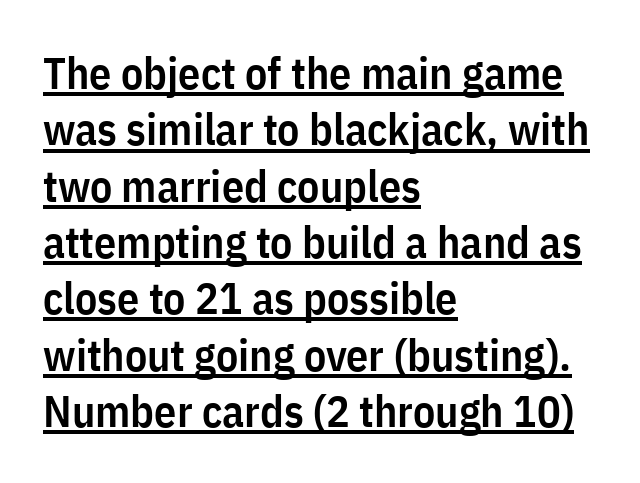
{"serif": "no", "italic": "no", "bold": "semi", "weight": "semibold", "width": "condensed", "stroke_contrast": "low", "x_height": "medium", "monospaced": "no", "underline": "yes", "align": "left", "line_spacing": "normal", "line_spacing_ratio": 1.28, "letter_spacing": "normal", "letter_spacing_em": 0.0, "glyph_px": 44}
